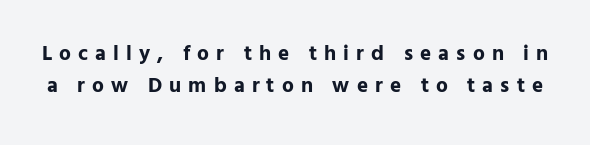
Q: Is the text bold? A: Yes.
Q: Is the text italic (slanted)? A: No, it is upright.
Q: Is the text underlined? A: No.
Q: Is the spacing between letters normal or unusually wide? A: Unusually wide.
Q: Is the spacing between lines tight, normal or loose? A: Normal.
